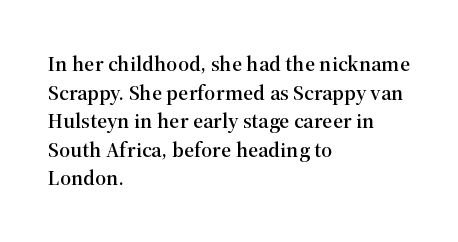
A normal amount of white space separates one row of letters from the next. Unmarked baselines from the first word to the last. These lines were composed using upright roman letters. Compared with typical body copy, the letter spacing here is the same. Line beginnings align vertically; line endings do not.
